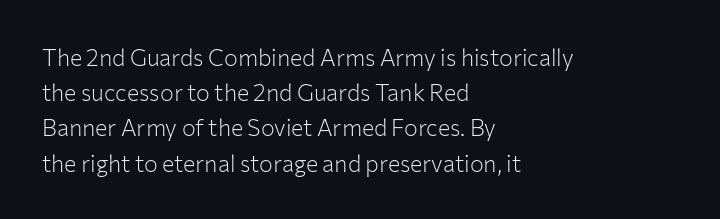
Q: Is the text bold? A: No.
Q: Is the text italic (slanted)? A: No, it is upright.
Q: Is the text underlined? A: No.
Q: How is the paragraph aligned? A: Left-aligned.
Q: Is the spacing between letters normal or unusually wide? A: Normal.
Q: Is the spacing between lines tight, normal or loose? A: Normal.
